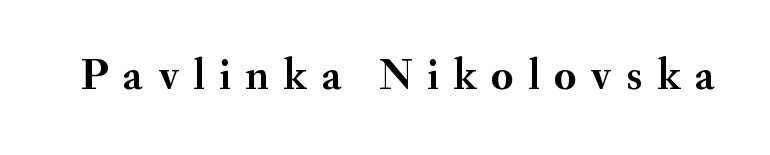
The image shows 44 px semibold serif type, upright; set unusually wide letter spacing (+0.33 em), not underlined; medium stroke contrast and a small x-height.
